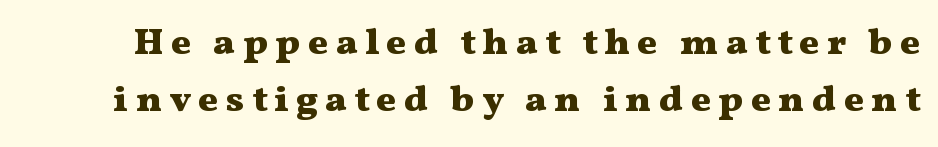
Varying glyph widths throughout — classic text-font behaviour. This is heavy type, rendered in bold. Only glyphs here, with clear space below each row. Between one letter and the next there's a generous, obvious gap. Evenly set lines give the paragraph a standard silhouette.
